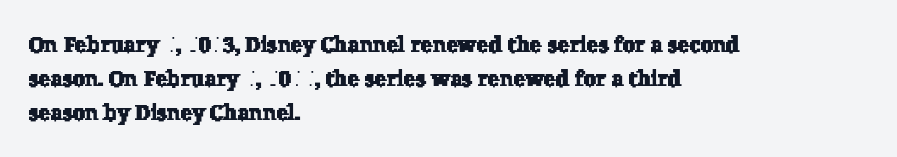
The lines in this sample share a left origin and differ only in where they stop. Each word holds together tightly as a unit, with standard inter-letter gaps. Evenly set lines give the paragraph a standard silhouette. Clear beneath every line of the passage.
